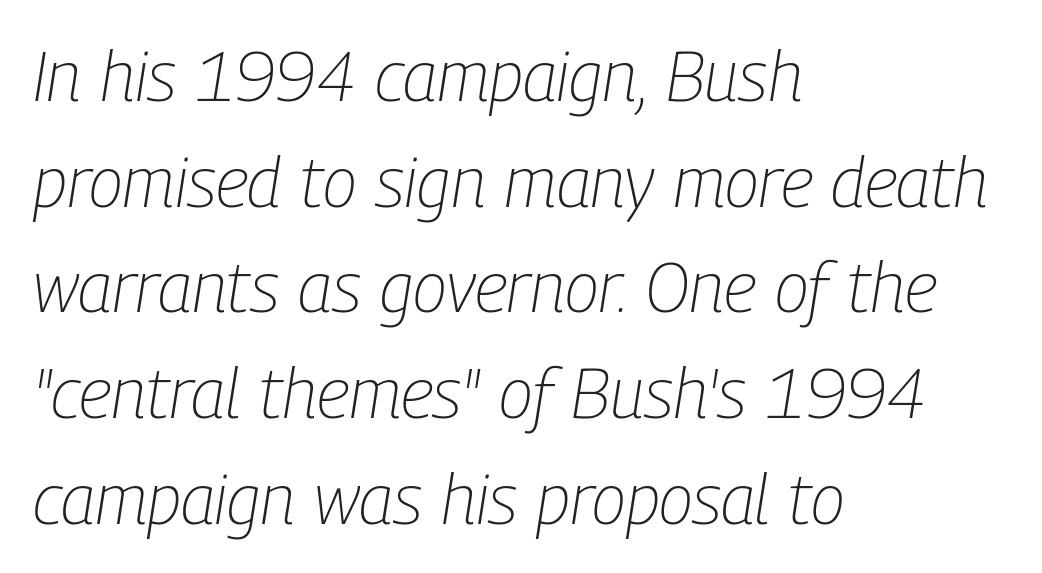
{"italic": "yes", "lean": "right", "slant_degrees": 9, "bold": "no", "weight": "light", "width": "condensed", "stroke_contrast": "low", "x_height": "medium", "monospaced": "no", "underline": "no", "align": "left", "line_spacing": "normal", "line_spacing_ratio": 1.51, "letter_spacing": "normal", "letter_spacing_em": 0.0, "glyph_px": 70}
